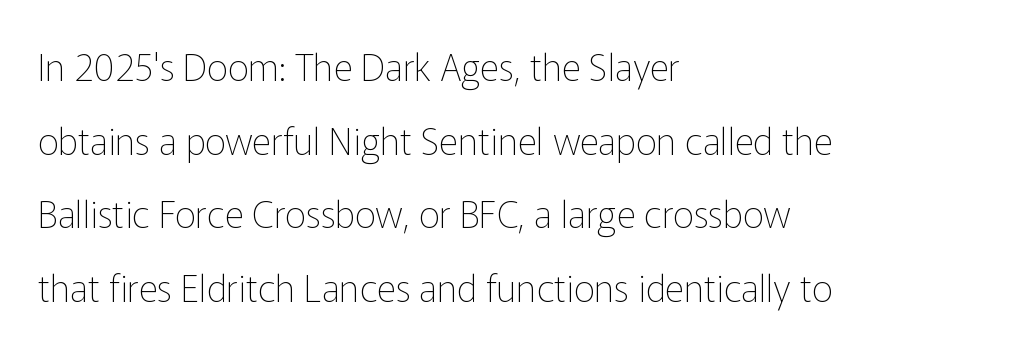
{"serif": "no", "italic": "no", "bold": "no", "weight": "thin", "width": "normal", "stroke_contrast": "low", "x_height": "medium", "monospaced": "no", "underline": "no", "align": "left", "line_spacing": "loose", "line_spacing_ratio": 1.99, "letter_spacing": "normal", "letter_spacing_em": 0.0, "glyph_px": 37}
